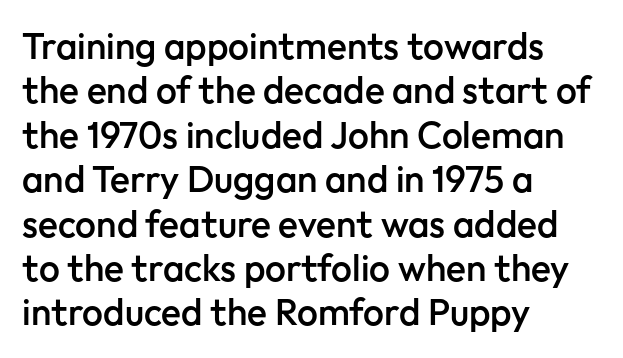
Q: Is the text bold? A: Semi-bold.
Q: Is the text italic (slanted)? A: No, it is upright.
Q: Is the typeface a serif or a sans-serif typeface? A: Sans-serif.
Q: Is the text underlined? A: No.
Q: How is the paragraph aligned? A: Left-aligned.
Q: Is the spacing between letters normal or unusually wide? A: Normal.
Q: Width (condensed, normal, or wide)? A: Normal.
Q: Stroke contrast? A: Low.
Q: x-height? A: Medium.
Q: Monospaced? A: No.
